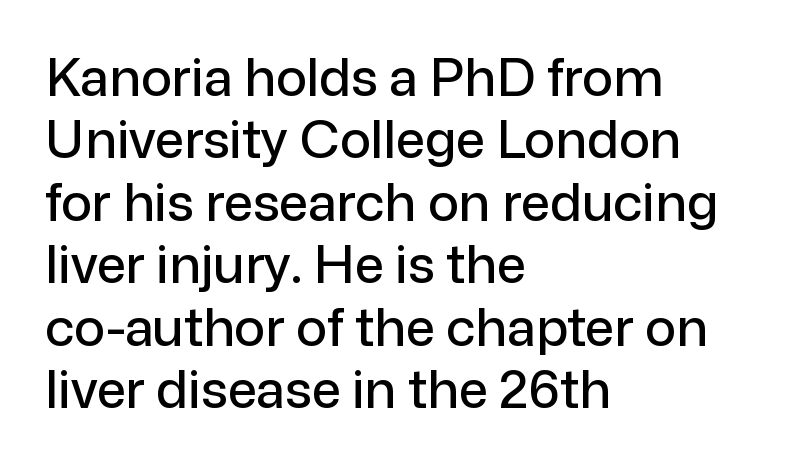
{"serif": "no", "italic": "no", "width": "normal", "stroke_contrast": "low", "x_height": "medium", "monospaced": "no", "underline": "no", "align": "left", "line_spacing_ratio": 1.2, "letter_spacing": "normal", "letter_spacing_em": 0.0, "glyph_px": 52}
